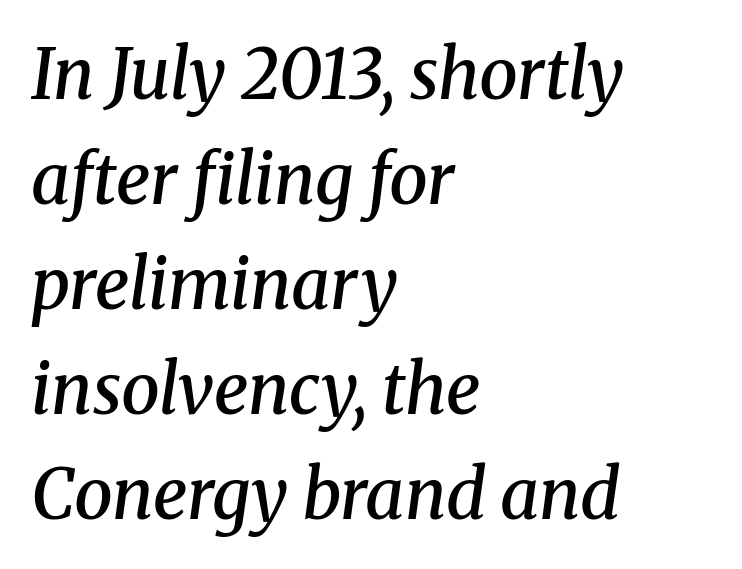
Horizontal bands of white between lines are of average thickness. Each letter keeps its own natural width here, so spacing adapts to shape. When letters slant like this, we call the style italic. This is the in-between weight designers call semibold or demi.
